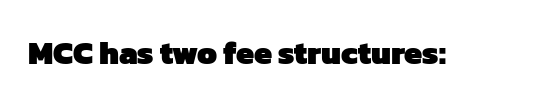
The image shows 32 px heavy sans-serif type; set normal letter spacing, not underlined; low stroke contrast and a medium x-height.
